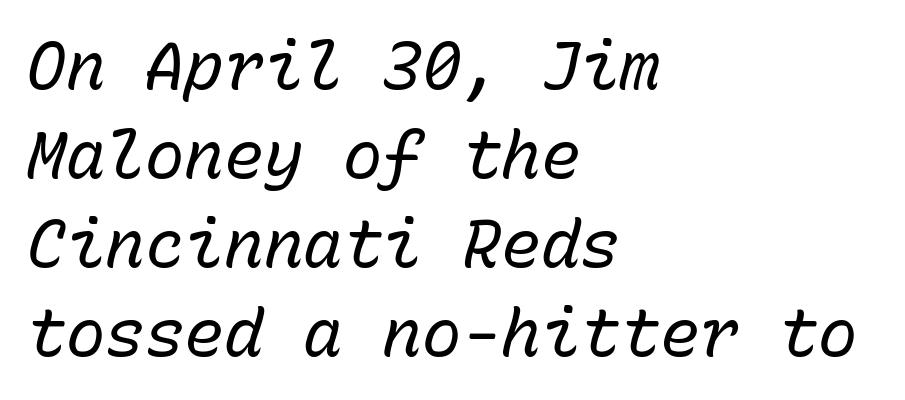
Casual observation: everything's shoved over to the left. Anything drawn beneath the words? Only blank space. The vertical gap from one line to the next is medium. Fixed-width glyphs throughout — classic coding-font behaviour. Is this a heavy cut? Hardly; it is regular or lighter. Characters are canted at an angle relative to the baseline's perpendicular.
